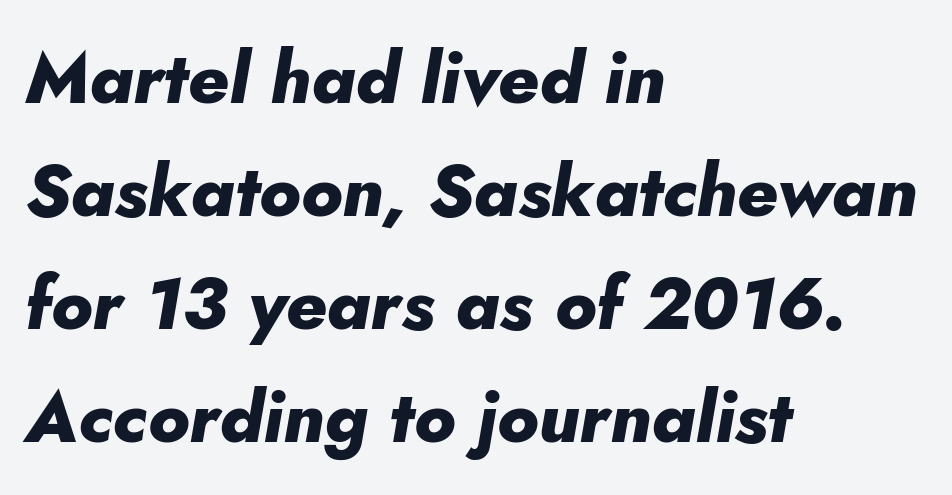
The image shows 72 px heavy type, italic (leaning right); set left-aligned, normal line spacing (1.57x), normal letter spacing, not underlined; low stroke contrast and a small x-height.
